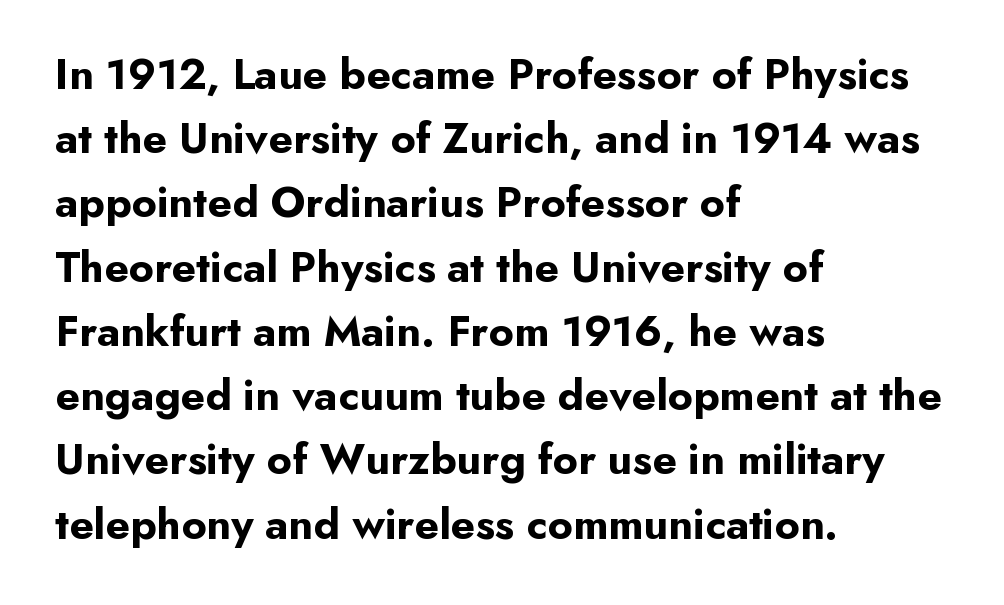
{"serif": "no", "italic": "no", "bold": "yes", "weight": "bold", "width": "normal", "stroke_contrast": "low", "x_height": "small", "monospaced": "no", "underline": "no", "align": "left", "line_spacing": "normal", "line_spacing_ratio": 1.46, "letter_spacing": "normal", "letter_spacing_em": 0.0, "glyph_px": 44}
